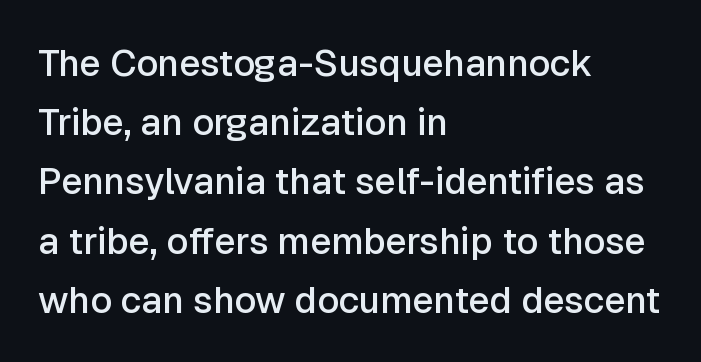
Q: Is the text bold? A: Semi-bold.
Q: Is the text italic (slanted)? A: No, it is upright.
Q: Is the typeface a serif or a sans-serif typeface? A: Sans-serif.
Q: Is the text underlined? A: No.
Q: How is the paragraph aligned? A: Left-aligned.
Q: Is the spacing between letters normal or unusually wide? A: Normal.
Q: Is the spacing between lines tight, normal or loose? A: Normal.
Q: Width (condensed, normal, or wide)? A: Normal.
Q: Stroke contrast? A: Low.
Q: x-height? A: Medium.
Q: Monospaced? A: No.
